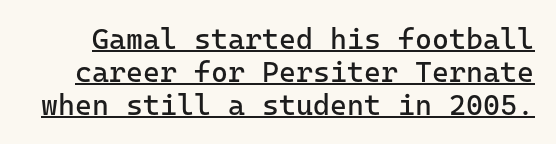
The image shows 29 px regular-weight sans-serif type, upright, monospaced; set tight line spacing (1.13x), normal letter spacing, underlined; low stroke contrast and a medium x-height.
